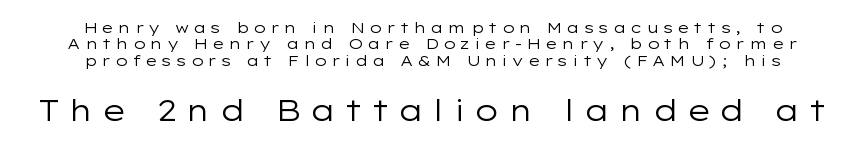
Any mark beneath the type? The region is blank. Leading: reduced. Size hierarchy here favors the trailing block over the leading one. Alignment: centered. The rendering uses natural spacing where letterforms have individual widths.
